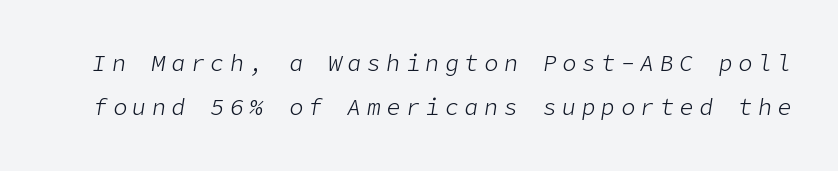
The image shows 23 px text type, italic (leaning right); set loose line spacing (1.93x), unusually wide letter spacing (+0.25 em), not underlined.
